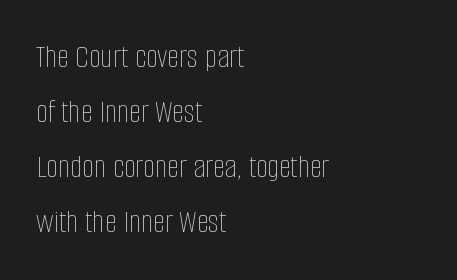
The image shows 34 px thin, condensed type, upright; set left-aligned, normal line spacing (1.62x), normal letter spacing, not underlined; low stroke contrast and a large x-height.
